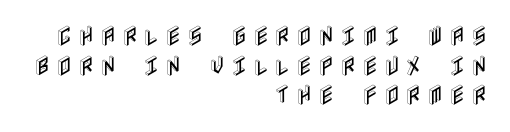
{"italic": "no", "underline": "no", "align": "right", "line_spacing": "normal", "line_spacing_ratio": 1.35, "letter_spacing": "wide", "letter_spacing_em": 0.26, "glyph_px": 22}
